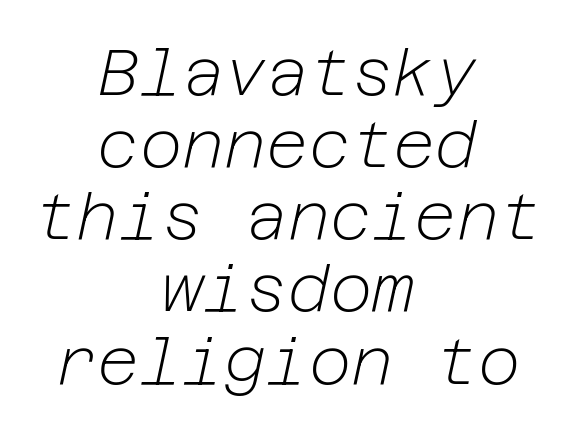
Q: Is the text bold? A: No.
Q: Is the text italic (slanted)? A: Yes, it leans right by about 12 degrees.
Q: Is the text underlined? A: No.
Q: How is the paragraph aligned? A: Centered.
Q: Is the spacing between letters normal or unusually wide? A: Normal.
Q: Is the spacing between lines tight, normal or loose? A: Tight.
Q: Width (condensed, normal, or wide)? A: Normal.
Q: Stroke contrast? A: Low.
Q: x-height? A: Medium.
